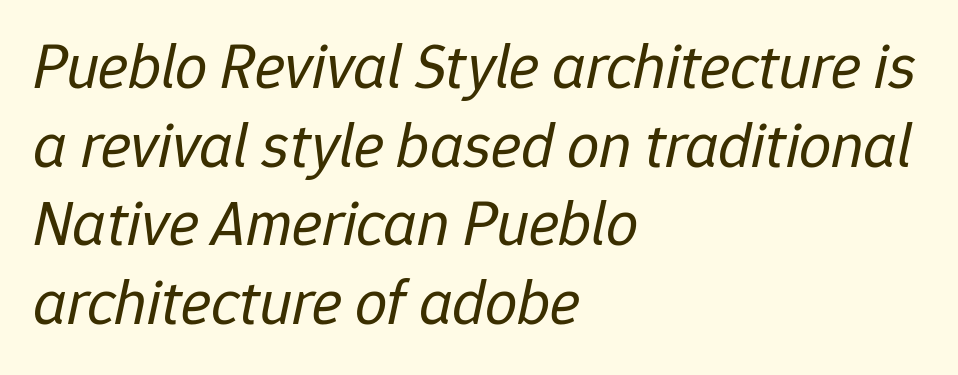
This rendering leaves character spacing at its baseline value. If you drew a ruler down the left edge, every line would touch it. A typesetter would call this proportional, since set widths differ per character. It's the slanting kind of type.
